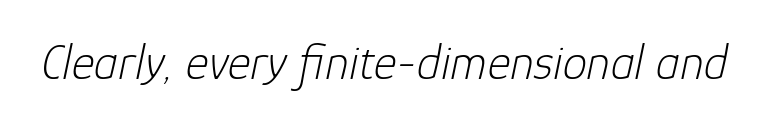
This sample has the flowing, uneven cadence of proportional lettering. Italic? Definitely — the glyphs are oblique. Descenders hang freely into open space. These glyphs show unthickened strokes, regular width or finer. The letters sit at their default tracking, neither squeezed nor spread.
